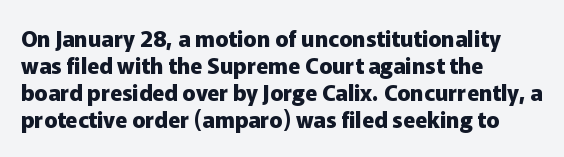
{"italic": "no", "bold": "yes", "underline": "no", "align": "left", "line_spacing_ratio": 1.23, "letter_spacing": "normal", "letter_spacing_em": 0.0, "glyph_px": 22}
